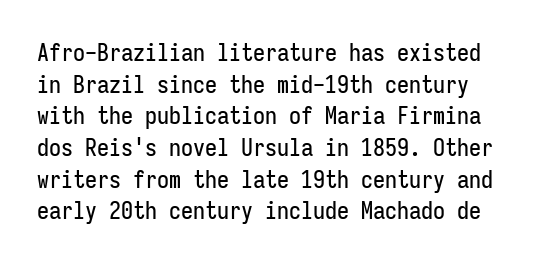
{"italic": "no", "underline": "no", "line_spacing": "normal", "line_spacing_ratio": 1.32, "letter_spacing": "normal", "letter_spacing_em": 0.0, "glyph_px": 24}
